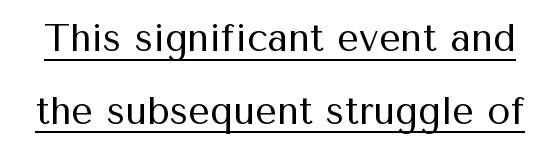
Observe the ordinary spacing: letters are neighbours, not strangers. A great deal of white space separates one row of letters from the next. The text was rendered using a sans face with plain stroke endings. No extra ink here — the face is not bold.
